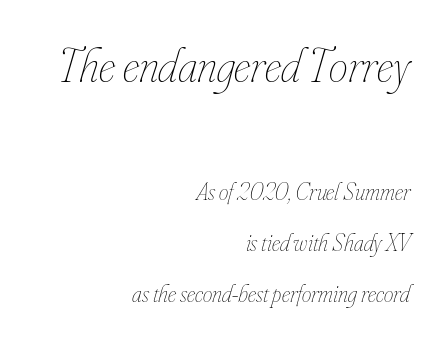
The image shows 48 px thin, condensed type, italic (leaning right); set right-aligned, loose line spacing (2.13x), normal letter spacing, not underlined; the first (top) block is 2.0x larger; low stroke contrast and a small x-height.
